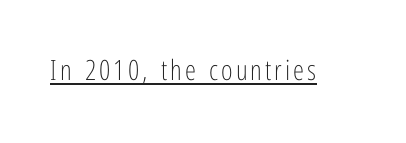
The image shows 28 px light, condensed sans-serif type, upright; set underlined; low stroke contrast and a medium x-height.
